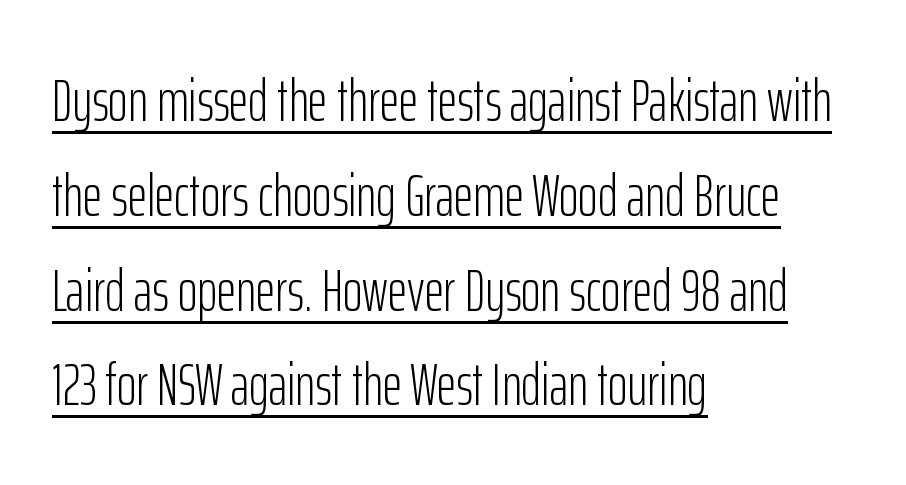
The image shows 60 px light, condensed sans-serif type, upright; set left-aligned, normal line spacing (1.58x), normal letter spacing, underlined; low stroke contrast and a medium x-height.
